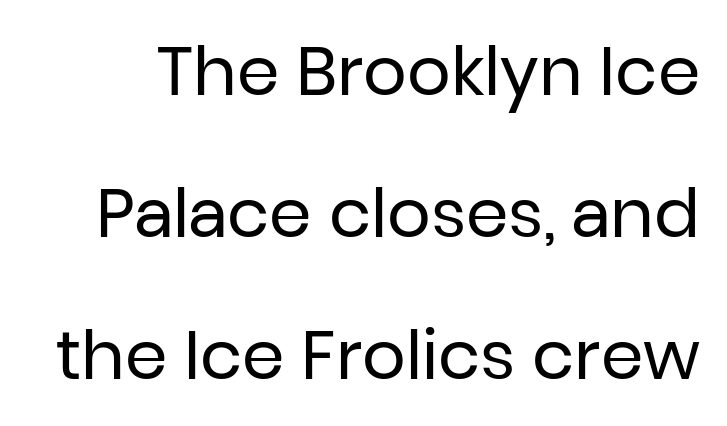
Q: Is the text bold? A: No.
Q: Is the text italic (slanted)? A: No, it is upright.
Q: Is the typeface a serif or a sans-serif typeface? A: Sans-serif.
Q: Is the text underlined? A: No.
Q: Is the spacing between letters normal or unusually wide? A: Normal.
Q: Is the spacing between lines tight, normal or loose? A: Loose.
Q: Width (condensed, normal, or wide)? A: Normal.
Q: Stroke contrast? A: Low.
Q: x-height? A: Medium.
Q: Monospaced? A: No.
